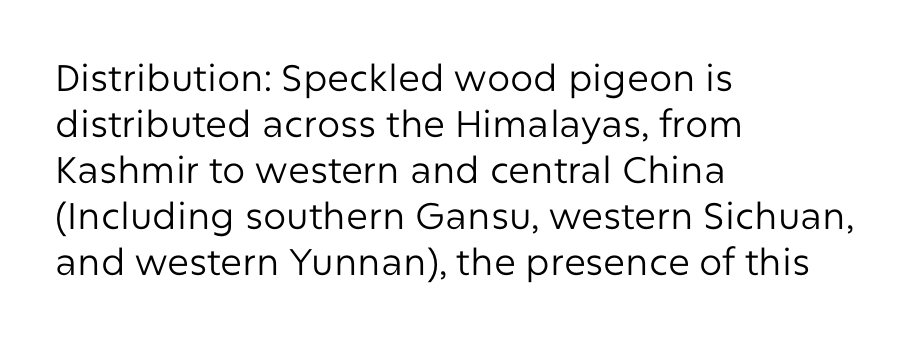
The image shows 37 px regular-weight sans-serif type, upright; set left-aligned, line spacing 1.24x, normal letter spacing, not underlined; low stroke contrast and a medium x-height.
